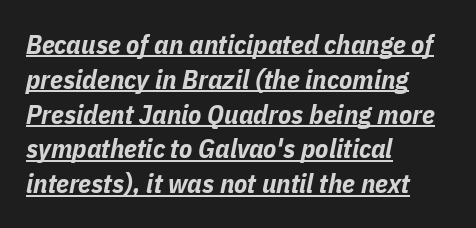
Leading: standard. Style check: oblique. These lines carry a lot of weight — the face is fully bold. Emphasis is given by a line drawn under the lettering.
